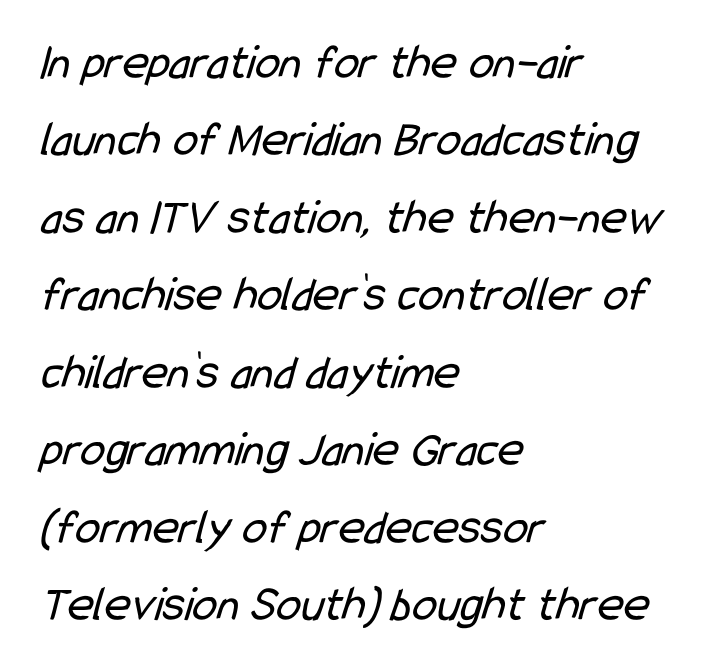
The image shows 50 px regular-weight, condensed sans-serif type; set left-aligned, normal line spacing (1.55x), normal letter spacing, not underlined; low stroke contrast and a medium x-height.
